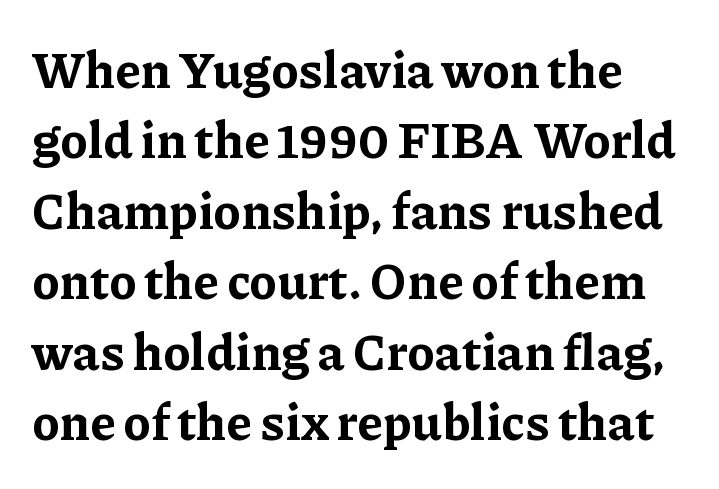
{"serif": "yes", "italic": "no", "bold": "yes", "weight": "bold", "width": "normal", "stroke_contrast": "low", "x_height": "medium", "monospaced": "no", "underline": "no", "line_spacing": "normal", "line_spacing_ratio": 1.41, "letter_spacing": "normal", "letter_spacing_em": 0.0, "glyph_px": 50}
